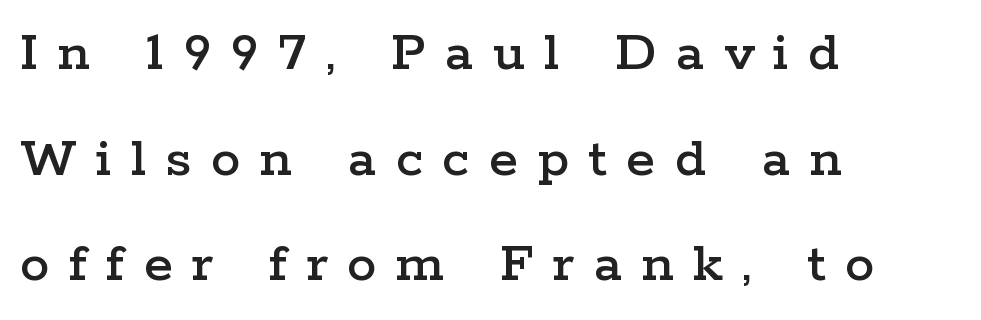
{"serif": "yes", "italic": "no", "width": "wide", "stroke_contrast": "low", "x_height": "medium", "monospaced": "no", "underline": "no", "align": "left", "line_spacing_ratio": 1.79, "letter_spacing": "wide", "letter_spacing_em": 0.33, "glyph_px": 59}
